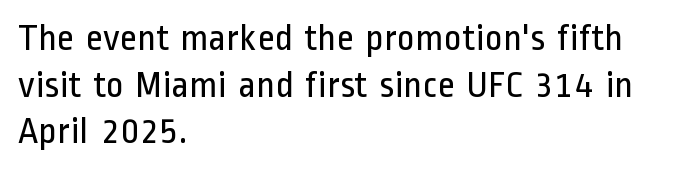
Do the characters align in a grid? No, the font is proportional. The lettering holds an erect, upright posture throughout. Underlining? Definitely not there. The strokes carry an ordinary text weight at most. This sample uses a sans-serif face.
